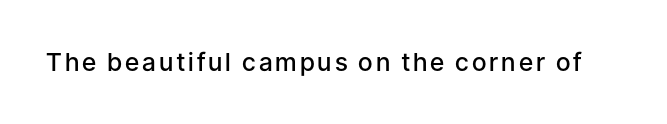
Q: Is the text bold? A: Semi-bold.
Q: Is the text italic (slanted)? A: No, it is upright.
Q: Is the text underlined? A: No.
